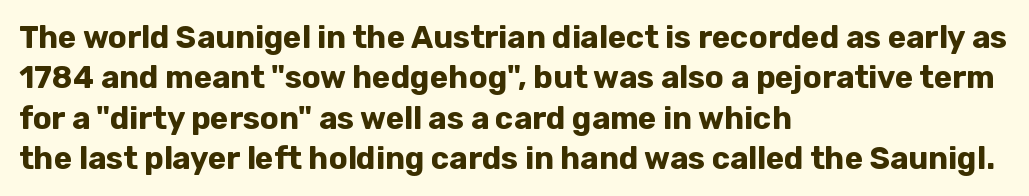
The image shows 31 px bold sans-serif type, upright; set left-aligned, normal line spacing (1.3x), normal letter spacing, not underlined; low stroke contrast and a medium x-height.
